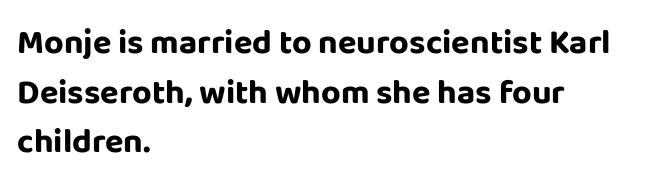
The image shows 34 px bold sans-serif type, upright; set left-aligned, normal line spacing (1.46x), normal letter spacing, not underlined; low stroke contrast and a large x-height.
